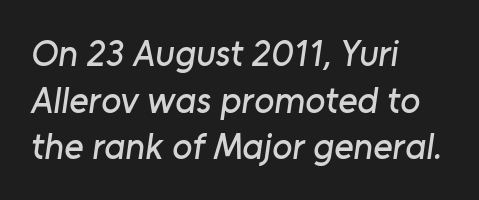
Q: Is the typeface a serif or a sans-serif typeface? A: Sans-serif.
Q: Is the text underlined? A: No.
Q: How is the paragraph aligned? A: Left-aligned.
Q: Is the spacing between letters normal or unusually wide? A: Normal.
Q: Is the spacing between lines tight, normal or loose? A: Normal.
Q: Width (condensed, normal, or wide)? A: Normal.
Q: Stroke contrast? A: Low.
Q: x-height? A: Medium.
Q: Monospaced? A: No.
